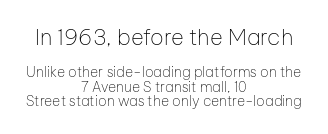
Q: Is the text bold? A: No.
Q: Is the text italic (slanted)? A: No, it is upright.
Q: Is the text underlined? A: No.
Q: How is the paragraph aligned? A: Centered.
Q: Is the spacing between letters normal or unusually wide? A: Normal.
Q: Is the spacing between lines tight, normal or loose? A: Tight.
Q: Which block of text is set in a larger size, the first (top) or the second (bottom)? A: The first (top) one.
